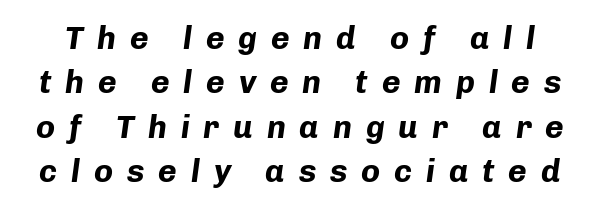
{"italic": "yes", "lean": "right", "slant_degrees": 8, "bold": "yes", "weight": "bold", "width": "normal", "stroke_contrast": "low", "x_height": "medium", "monospaced": "no", "underline": "no", "line_spacing": "normal", "line_spacing_ratio": 1.39, "letter_spacing": "wide", "letter_spacing_em": 0.43, "glyph_px": 32}
